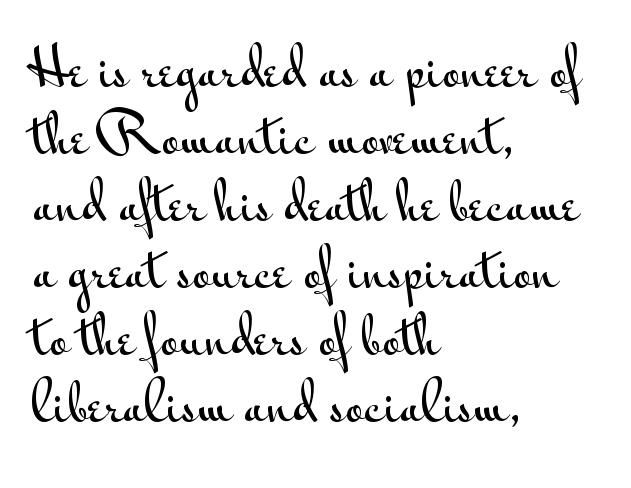
You can tell from the bare stems that sans-serif type was used. All the whitespace from short lines collects on the right. Decoration check: the copy has no underline. Inter-character spacing is left at the font's built-in metrics. This sample has the flowing, uneven cadence of proportional lettering.
